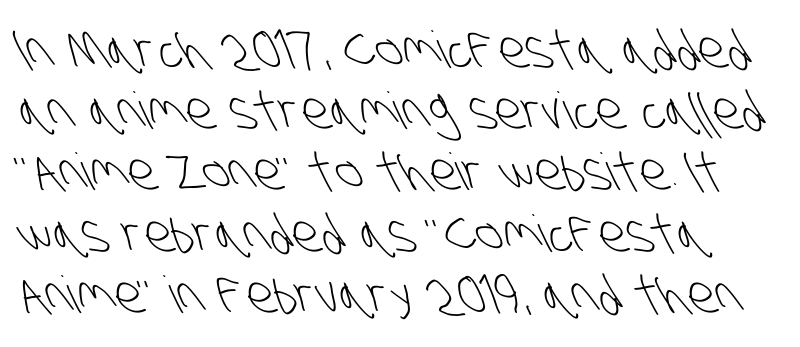
The image shows 51 px light, condensed sans-serif type; set line spacing 1.2x, normal letter spacing, not underlined; low stroke contrast and a large x-height.
